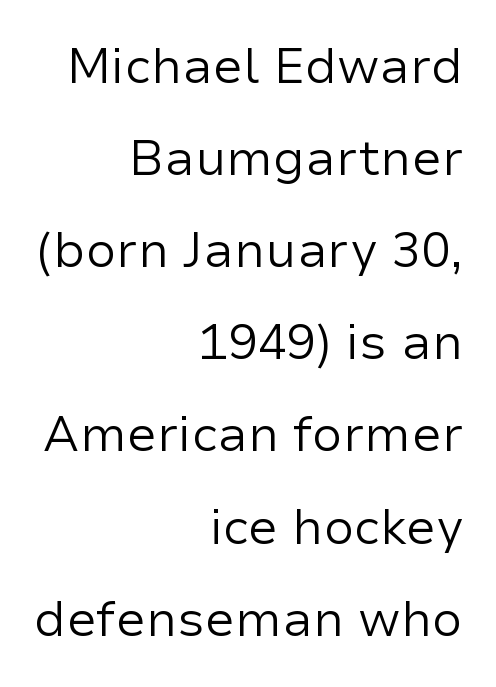
The image shows 49 px regular-weight sans-serif type, upright; set right-aligned, line spacing 1.88x, normal letter spacing, not underlined; low stroke contrast and a medium x-height.
